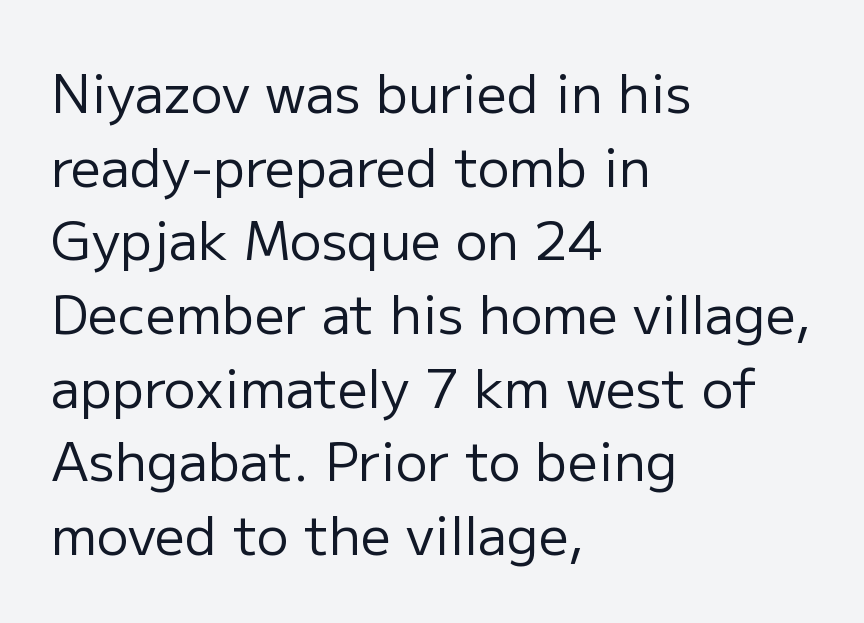
{"serif": "no", "italic": "no", "bold": "no", "weight": "regular", "width": "normal", "stroke_contrast": "low", "x_height": "medium", "monospaced": "no", "underline": "no", "align": "left", "line_spacing": "normal", "line_spacing_ratio": 1.39, "letter_spacing": "normal", "letter_spacing_em": 0.0, "glyph_px": 53}
